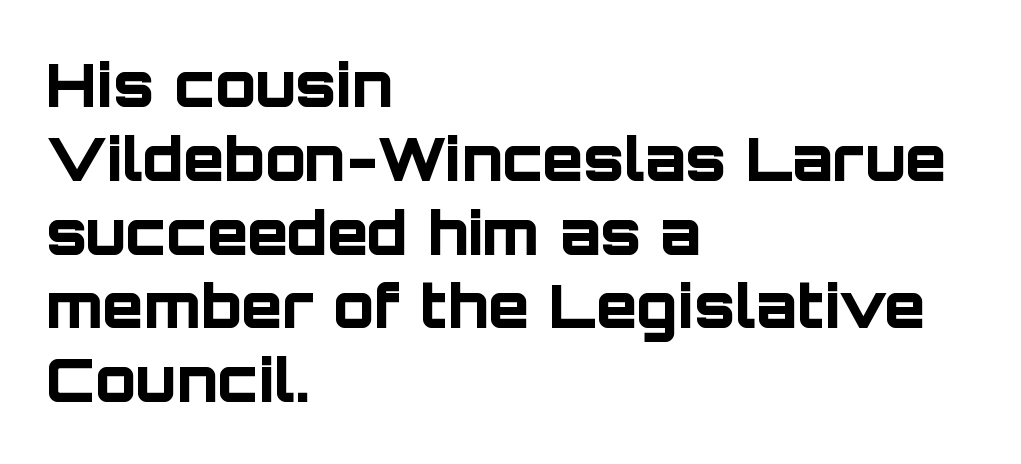
{"serif": "no", "italic": "no", "bold": "yes", "weight": "bold", "width": "normal", "stroke_contrast": "low", "x_height": "large", "monospaced": "no", "underline": "no", "align": "left", "line_spacing_ratio": 1.23, "letter_spacing": "normal", "letter_spacing_em": 0.0, "glyph_px": 60}
